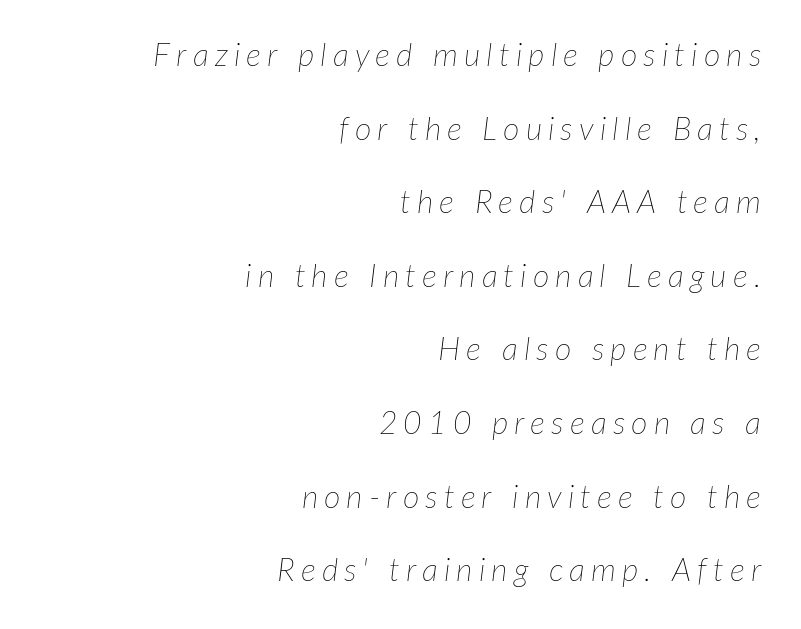
The image shows 32 px thin type, italic (leaning right); set right-aligned, loose line spacing (2.3x), not underlined; low stroke contrast and a medium x-height.
